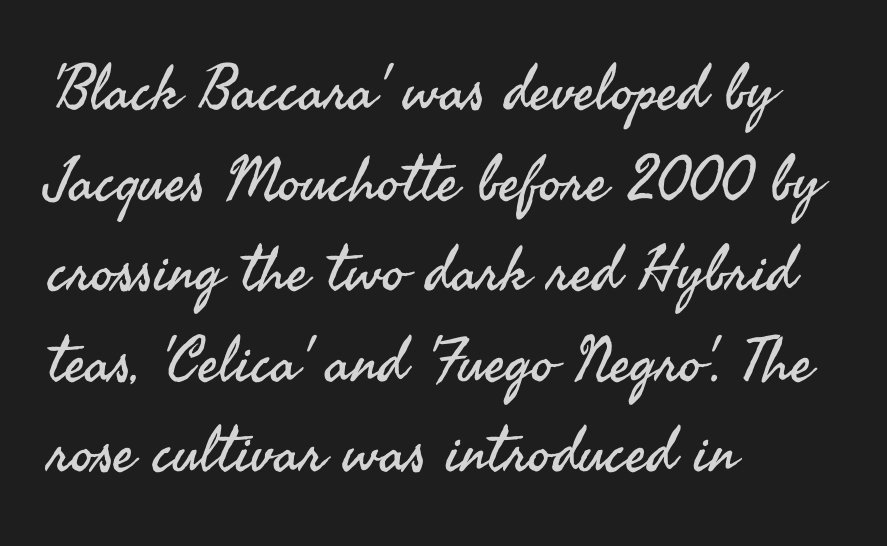
{"serif": "no", "bold": "no", "weight": "regular", "width": "normal", "stroke_contrast": "medium", "x_height": "small", "monospaced": "no", "underline": "no", "align": "left", "line_spacing": "normal", "line_spacing_ratio": 1.46, "letter_spacing": "normal", "letter_spacing_em": 0.0, "glyph_px": 62}
